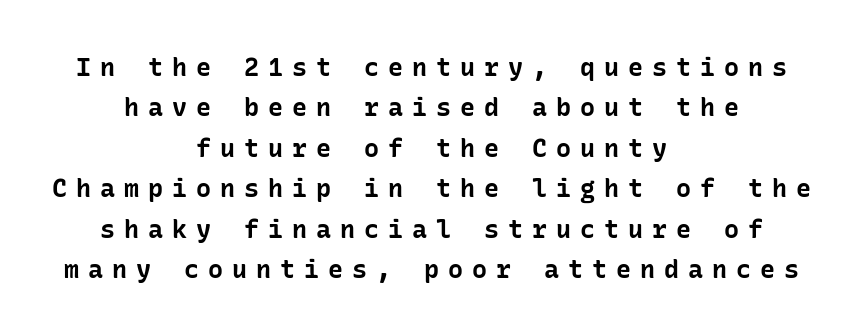
The image shows 25 px bold type, upright; set centered, normal line spacing (1.62x), unusually wide letter spacing (+0.36 em), not underlined.
